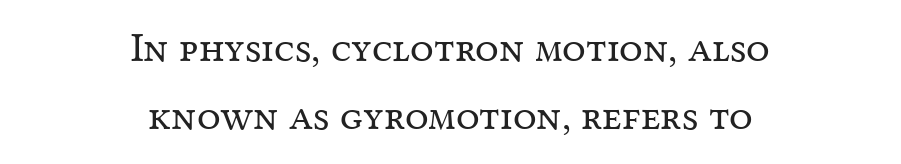
The image shows 42 px regular-weight serif type, upright; set centered, normal line spacing (1.63x), normal letter spacing, not underlined; medium stroke contrast and a medium x-height.
